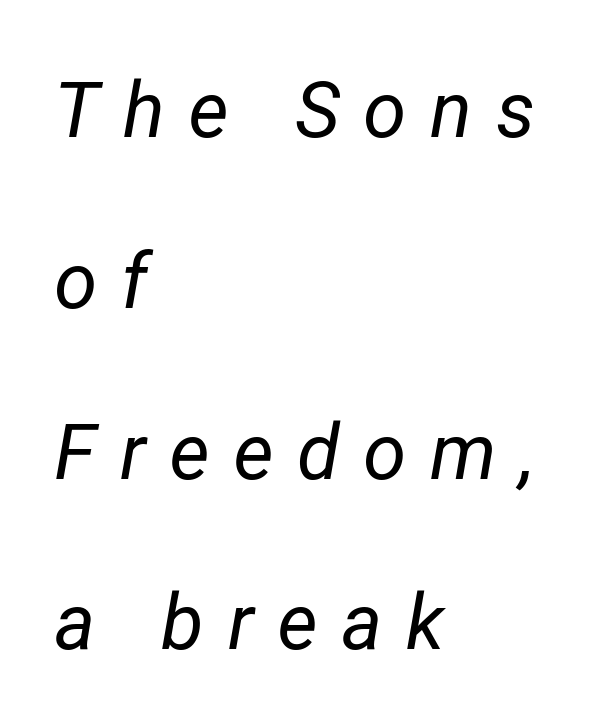
Rows of type keep a wide berth in the vertical direction. Think of a printed novel: that variable character pitch is what you see here. The text block is weighted toward the left margin, trailing off unevenly rightward. The weight tops out at a normal text grade. Honestly, the letter spacing is so wide it's the main thing you notice.
